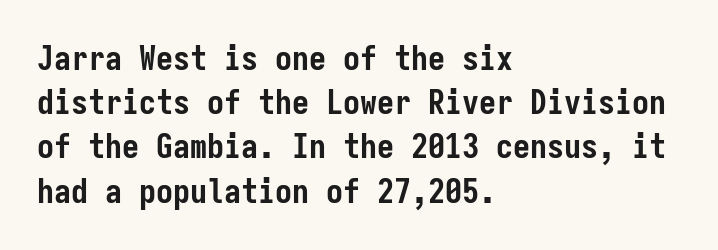
Grotesque or geometric, the face here clearly has no serifs. Fixed-width glyphs throughout — classic coding-font behaviour. Reading down the block, your eye returns to a fixed left position each line. Pretty heavy lettering here — definitely bold. Unlike italic type, these characters show no tilt at all. Regular leading.
